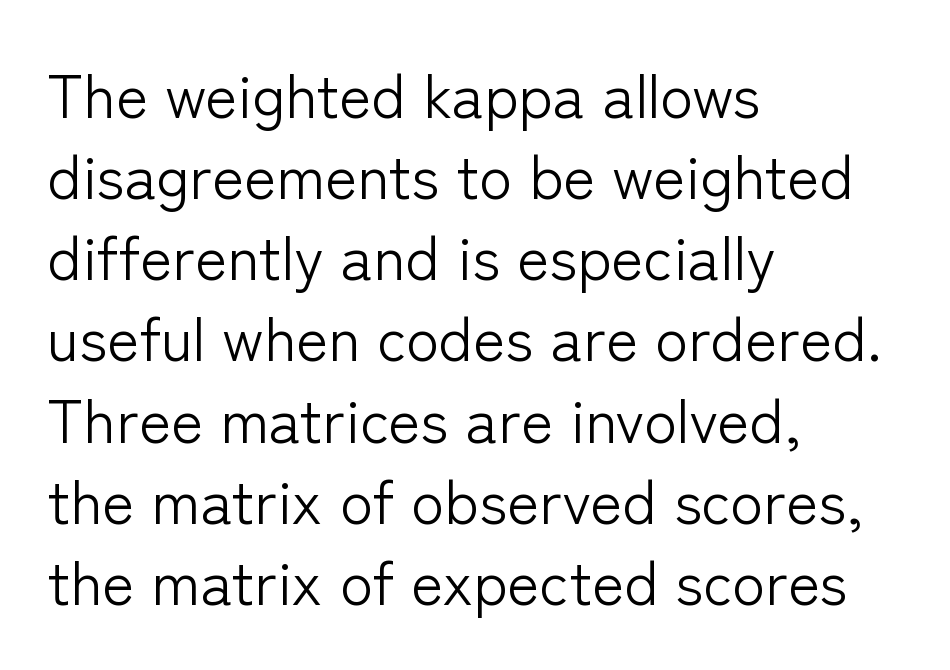
Q: Is the text bold? A: No.
Q: Is the text italic (slanted)? A: No, it is upright.
Q: Is the typeface a serif or a sans-serif typeface? A: Sans-serif.
Q: Is the text underlined? A: No.
Q: How is the paragraph aligned? A: Left-aligned.
Q: Is the spacing between letters normal or unusually wide? A: Normal.
Q: Is the spacing between lines tight, normal or loose? A: Normal.
Q: Width (condensed, normal, or wide)? A: Normal.
Q: Stroke contrast? A: Low.
Q: x-height? A: Medium.
Q: Monospaced? A: No.
